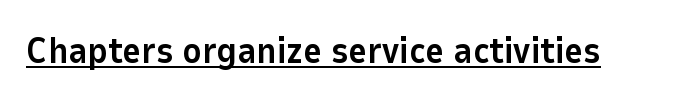
{"serif": "no", "italic": "no", "bold": "yes", "weight": "bold", "width": "normal", "stroke_contrast": "low", "x_height": "medium", "monospaced": "no", "underline": "yes", "letter_spacing": "normal", "letter_spacing_em": 0.0, "glyph_px": 36}
